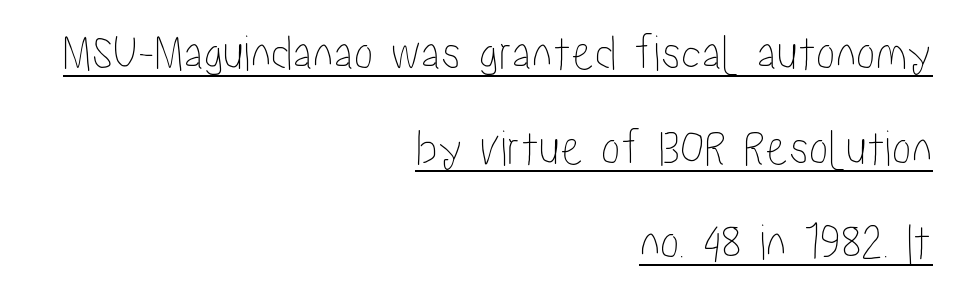
Italic: no, the glyphs are upright roman. Underlining? Definitely there. Think of a printed novel: that variable character pitch is what you see here. In CSS terms this would be text-align: right. This rendering leaves character spacing at its baseline value.
